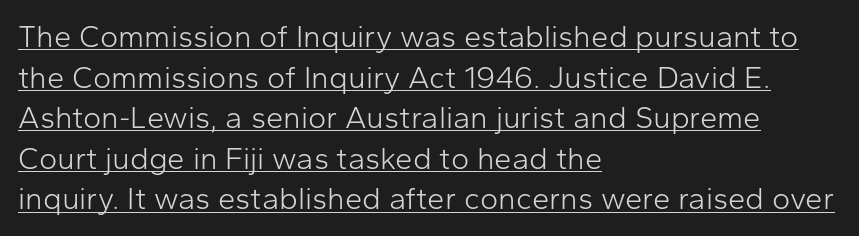
The image shows 31 px light sans-serif type, upright; set left-aligned, normal line spacing (1.31x), normal letter spacing, underlined; low stroke contrast and a medium x-height.
